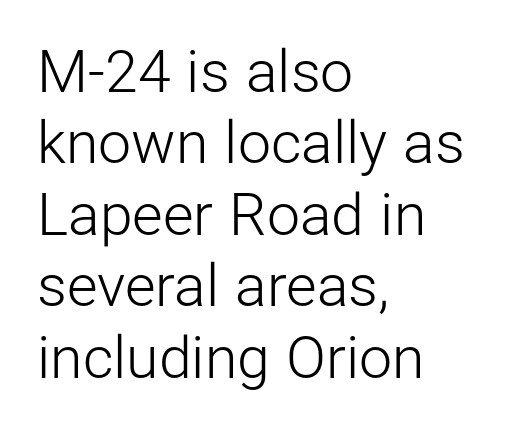
The image shows 59 px light sans-serif type, upright; set left-aligned, line spacing 1.21x, normal letter spacing, not underlined; low stroke contrast and a medium x-height.
